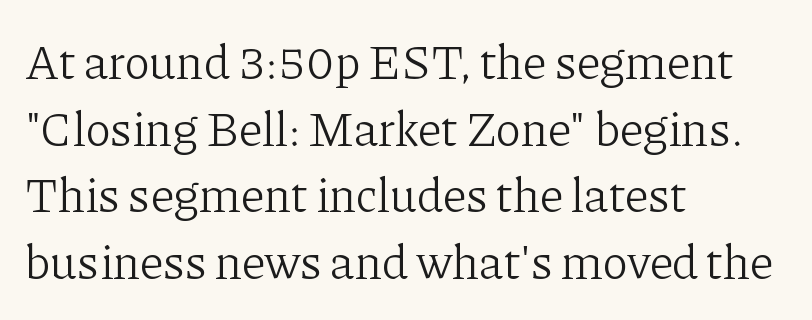
The gaps between neighbouring characters are ordinary and unremarkable. Compared with a centered layout, this one pins lines to the left instead. Every character sits straight up, as roman type does. Only glyphs here, with clear space below each row. The passage shown stacks its lines at a standard gap. Summary of weight: not heavy and not bold.
